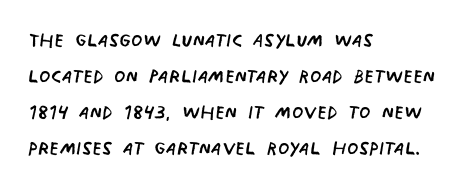
{"bold": "no", "underline": "no", "align": "left", "line_spacing": "normal", "line_spacing_ratio": 1.38, "letter_spacing": "normal", "letter_spacing_em": 0.0, "glyph_px": 26}
